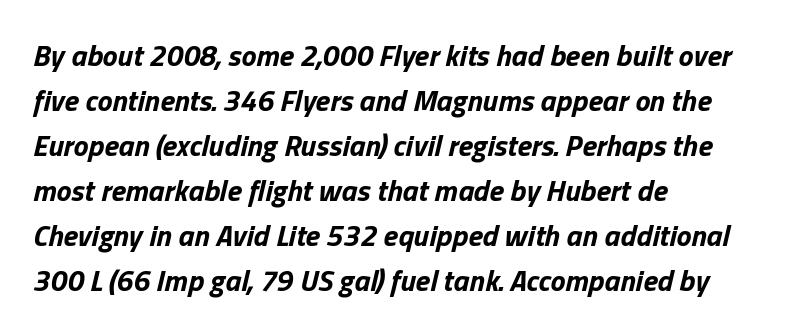
The image shows 30 px bold type, italic (leaning right); set left-aligned, normal line spacing (1.5x), normal letter spacing, not underlined; low stroke contrast and a medium x-height.
